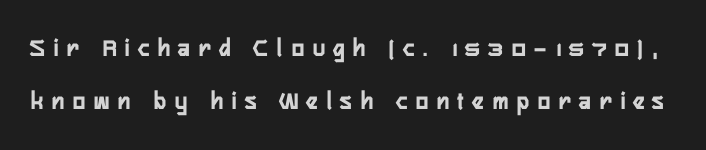
{"italic": "no", "underline": "no", "line_spacing": "loose", "line_spacing_ratio": 2.05, "letter_spacing": "wide", "letter_spacing_em": 0.33, "glyph_px": 26}
